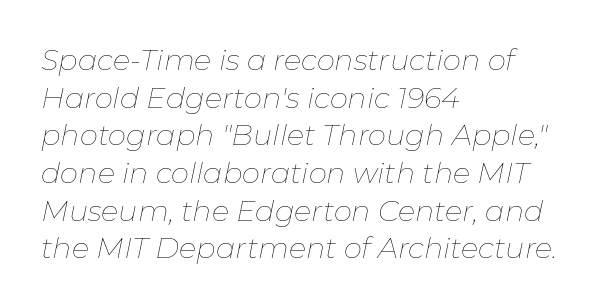
Q: Is the text bold? A: No.
Q: Is the text italic (slanted)? A: Yes, it leans right by about 11 degrees.
Q: Is the text underlined? A: No.
Q: How is the paragraph aligned? A: Left-aligned.
Q: Is the spacing between letters normal or unusually wide? A: Normal.
Q: Is the spacing between lines tight, normal or loose? A: Normal.
Q: Width (condensed, normal, or wide)? A: Normal.
Q: Stroke contrast? A: Low.
Q: x-height? A: Medium.
Q: Monospaced? A: No.
